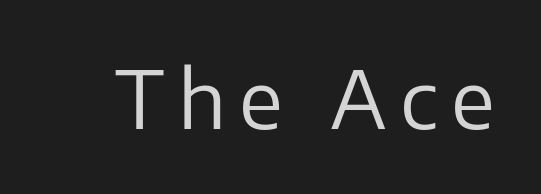
The image shows 79 px regular-weight sans-serif type, upright; set not underlined; low stroke contrast and a medium x-height.
